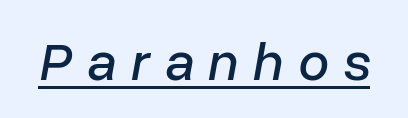
Q: Is the text italic (slanted)? A: Yes, it leans right by about 10 degrees.
Q: Is the text underlined? A: Yes.
Q: Is the spacing between letters normal or unusually wide? A: Unusually wide.
Q: Width (condensed, normal, or wide)? A: Normal.
Q: Stroke contrast? A: Low.
Q: x-height? A: Medium.
Q: Monospaced? A: No.
